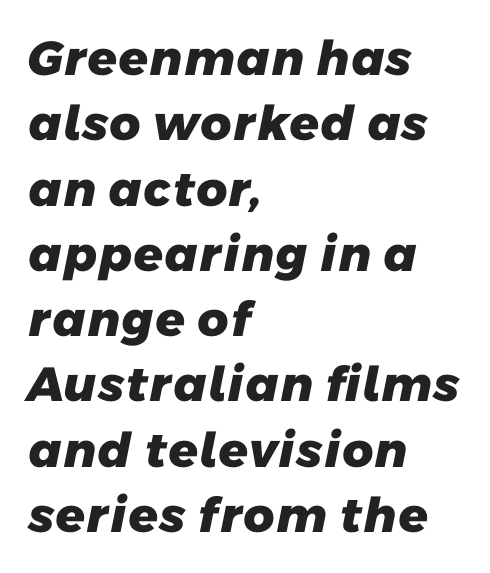
{"serif": "no", "bold": "yes", "weight": "heavy", "width": "normal", "stroke_contrast": "low", "x_height": "medium", "monospaced": "no", "underline": "no", "align": "left", "line_spacing": "normal", "line_spacing_ratio": 1.36, "letter_spacing": "normal", "letter_spacing_em": 0.0, "glyph_px": 48}
